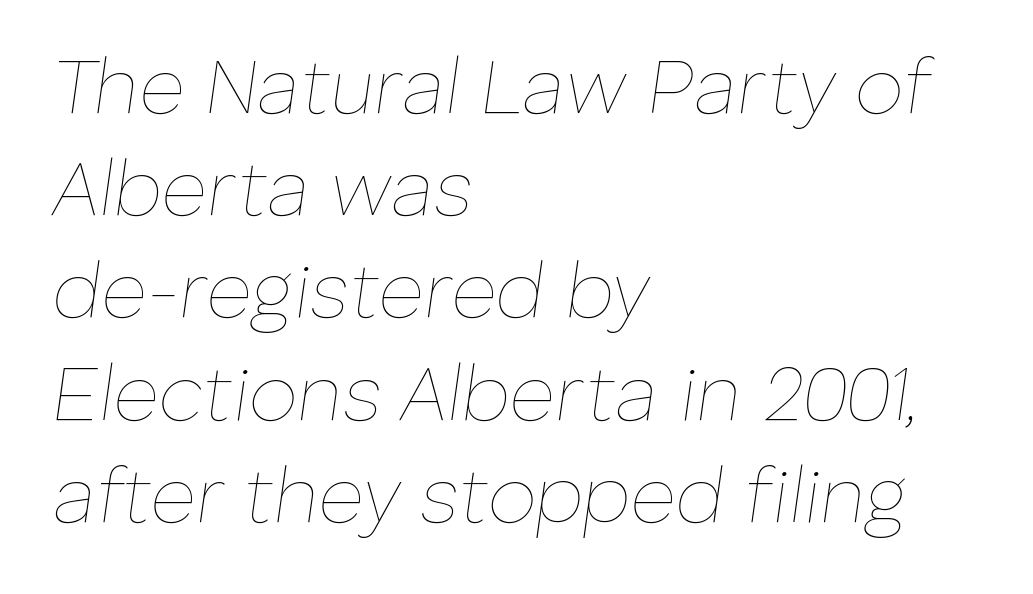
The image shows 78 px thin type, italic (leaning right); set left-aligned, normal line spacing (1.31x), normal letter spacing, not underlined; low stroke contrast and a medium x-height.
